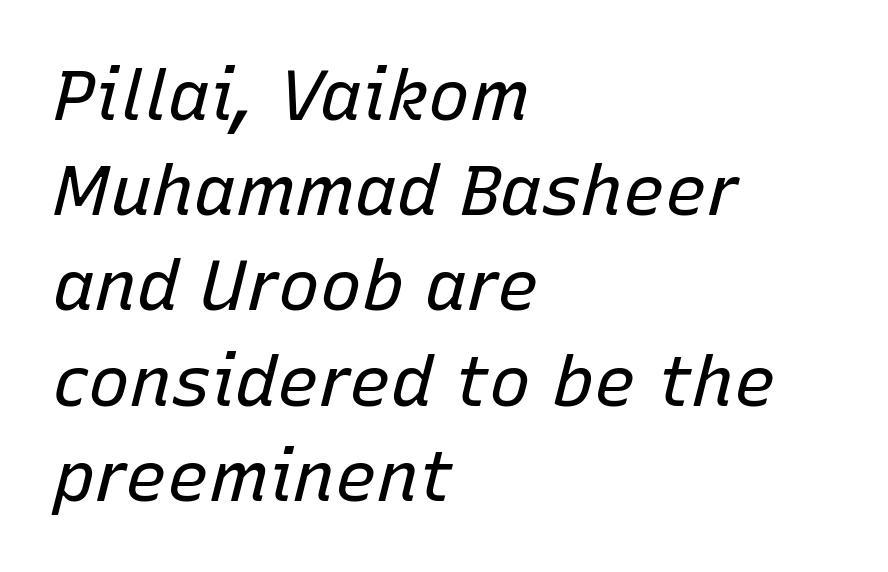
{"italic": "yes", "lean": "right", "slant_degrees": 15, "bold": "no", "weight": "regular", "width": "normal", "stroke_contrast": "low", "x_height": "medium", "monospaced": "no", "underline": "no", "align": "left", "line_spacing": "normal", "line_spacing_ratio": 1.36, "letter_spacing": "normal", "letter_spacing_em": 0.0, "glyph_px": 70}
